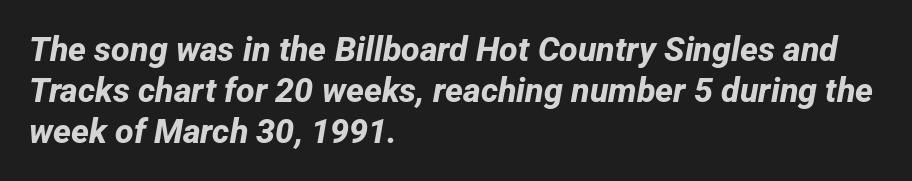
Does extra space separate the letters? No, they use regular spacing. Note: no serifs on the glyphs. The letters advance in unequal steps, a hallmark of proportional type. Typeset ragged right — the left edge is the straight one.
